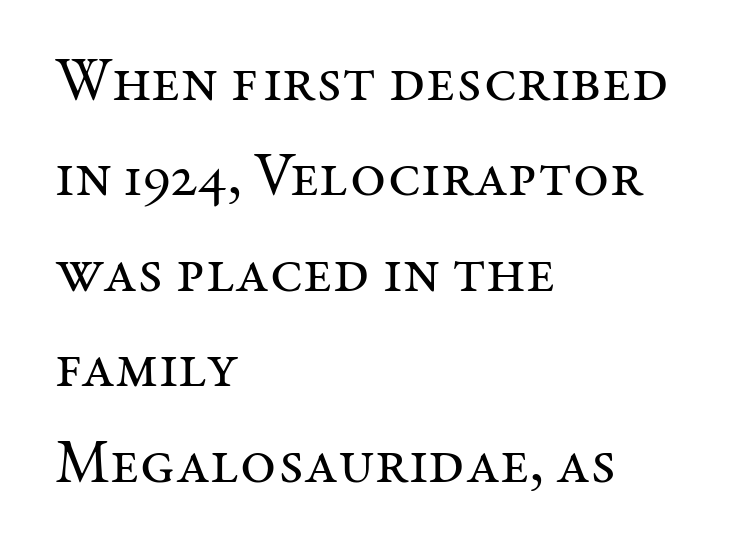
The image shows 62 px regular-weight serif type, upright; set left-aligned, normal line spacing (1.54x), normal letter spacing, not underlined; medium stroke contrast and a medium x-height.
